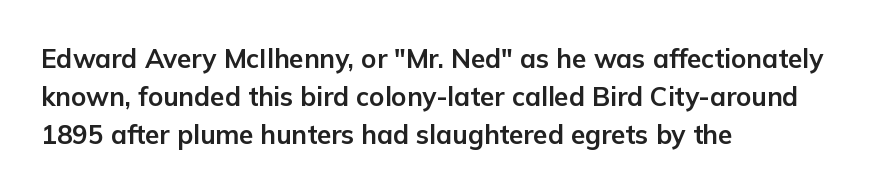
Q: Is the text bold? A: Yes.
Q: Is the text italic (slanted)? A: No, it is upright.
Q: Is the text underlined? A: No.
Q: How is the paragraph aligned? A: Left-aligned.
Q: Is the spacing between letters normal or unusually wide? A: Normal.
Q: Is the spacing between lines tight, normal or loose? A: Normal.
